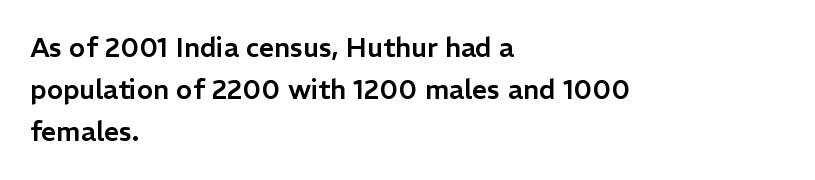
The image shows 27 px text type, upright; set left-aligned, normal line spacing (1.56x), normal letter spacing, not underlined.
